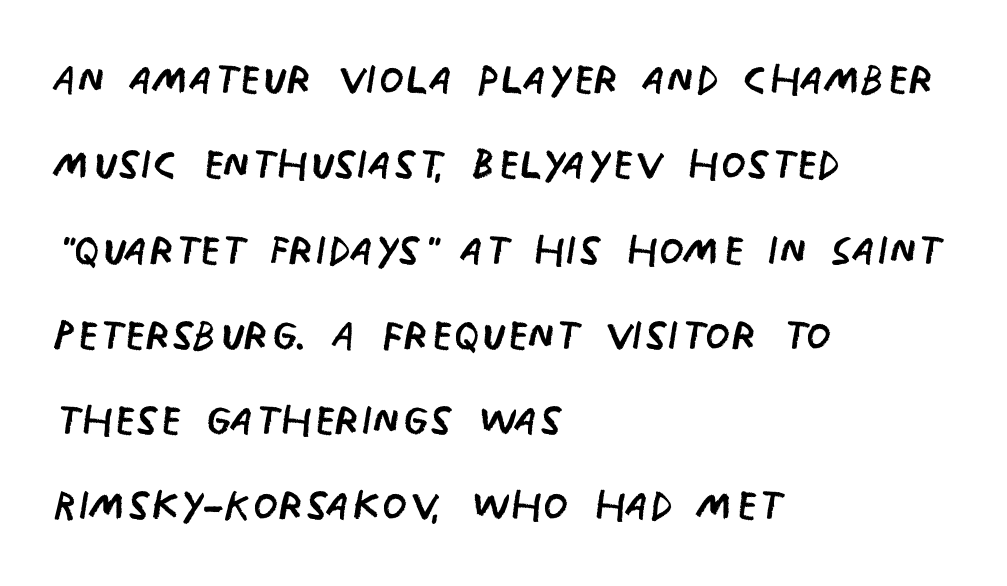
Q: Is the text bold? A: No.
Q: Is the typeface a serif or a sans-serif typeface? A: Sans-serif.
Q: Is the text underlined? A: No.
Q: How is the paragraph aligned? A: Left-aligned.
Q: Is the spacing between letters normal or unusually wide? A: Normal.
Q: Is the spacing between lines tight, normal or loose? A: Normal.
Q: Width (condensed, normal, or wide)? A: Condensed.
Q: Stroke contrast? A: Low.
Q: x-height? A: Large.
Q: Monospaced? A: No.
